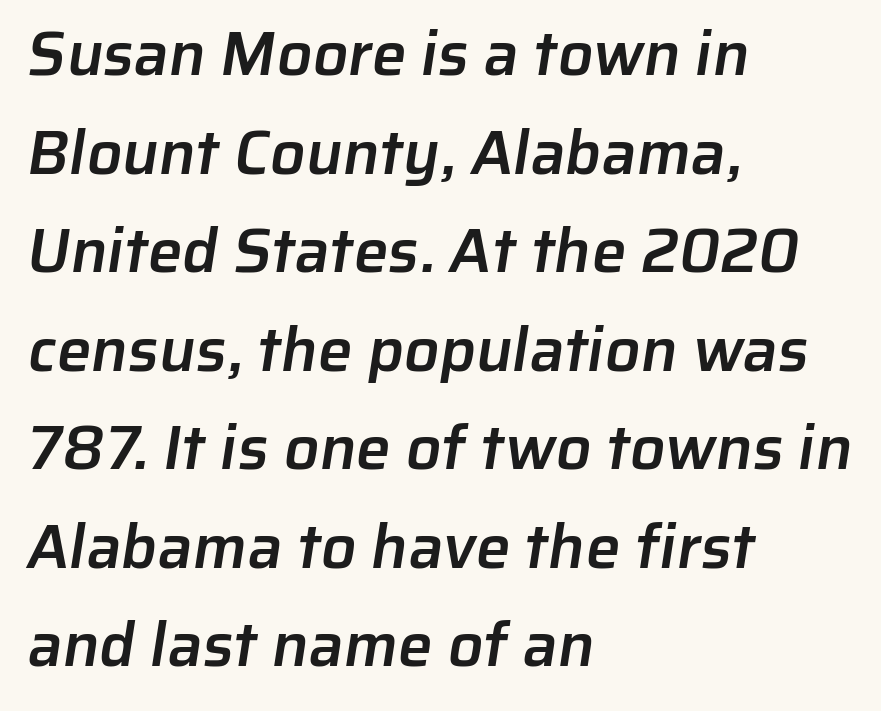
{"serif": "no", "bold": "semi", "weight": "semibold", "width": "normal", "stroke_contrast": "low", "x_height": "medium", "monospaced": "no", "underline": "no", "align": "left", "line_spacing": "normal", "line_spacing_ratio": 1.59, "letter_spacing": "normal", "letter_spacing_em": 0.0, "glyph_px": 62}
